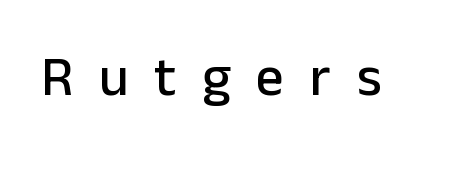
Q: Is the text italic (slanted)? A: No, it is upright.
Q: Is the typeface a serif or a sans-serif typeface? A: Sans-serif.
Q: Is the text underlined? A: No.
Q: Is the spacing between letters normal or unusually wide? A: Unusually wide.
Q: Width (condensed, normal, or wide)? A: Normal.
Q: Stroke contrast? A: Low.
Q: x-height? A: Medium.
Q: Monospaced? A: No.
